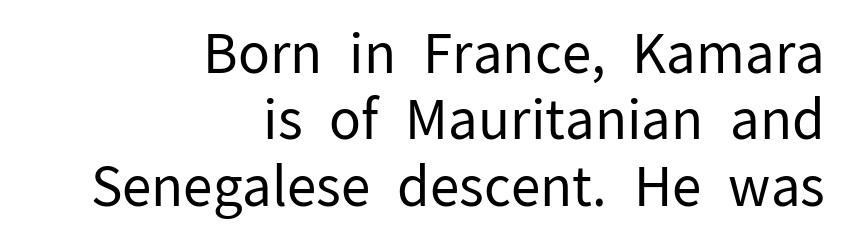
Q: Is the text bold? A: No.
Q: Is the text italic (slanted)? A: No, it is upright.
Q: Is the typeface a serif or a sans-serif typeface? A: Sans-serif.
Q: Is the text underlined? A: No.
Q: How is the paragraph aligned? A: Right-aligned.
Q: Is the spacing between letters normal or unusually wide? A: Normal.
Q: Width (condensed, normal, or wide)? A: Normal.
Q: Stroke contrast? A: Low.
Q: x-height? A: Medium.
Q: Monospaced? A: No.
